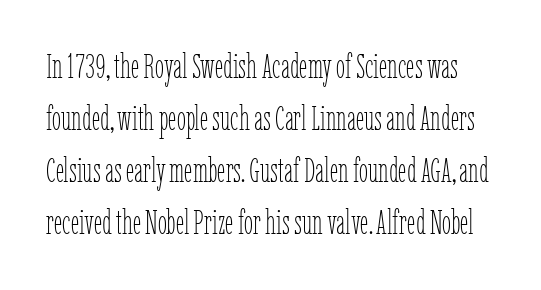
Upright lettering throughout. The line-height multiplier appears to be the usual default. Beneath every word, the page is bare. Spacing verdict: proportional, widths tailored to each character. Characters follow at the spacing the type designer built in. Bold? No — there's no thickening of the strokes.
